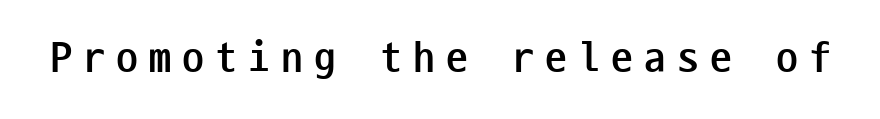
Q: Is the text bold? A: Yes.
Q: Is the text italic (slanted)? A: No, it is upright.
Q: Is the typeface a serif or a sans-serif typeface? A: Sans-serif.
Q: Is the text underlined? A: No.
Q: Is the spacing between letters normal or unusually wide? A: Unusually wide.
Q: Width (condensed, normal, or wide)? A: Condensed.
Q: Stroke contrast? A: Low.
Q: x-height? A: Medium.
Q: Monospaced? A: Yes.
